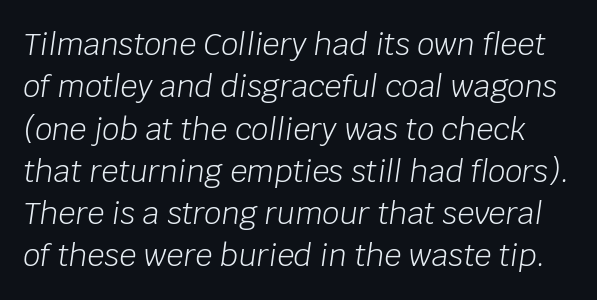
{"italic": "yes", "lean": "right", "slant_degrees": 8, "bold": "no", "weight": "light", "width": "normal", "stroke_contrast": "low", "x_height": "large", "monospaced": "no", "underline": "no", "line_spacing": "normal", "line_spacing_ratio": 1.41, "letter_spacing": "normal", "letter_spacing_em": 0.0, "glyph_px": 30}
